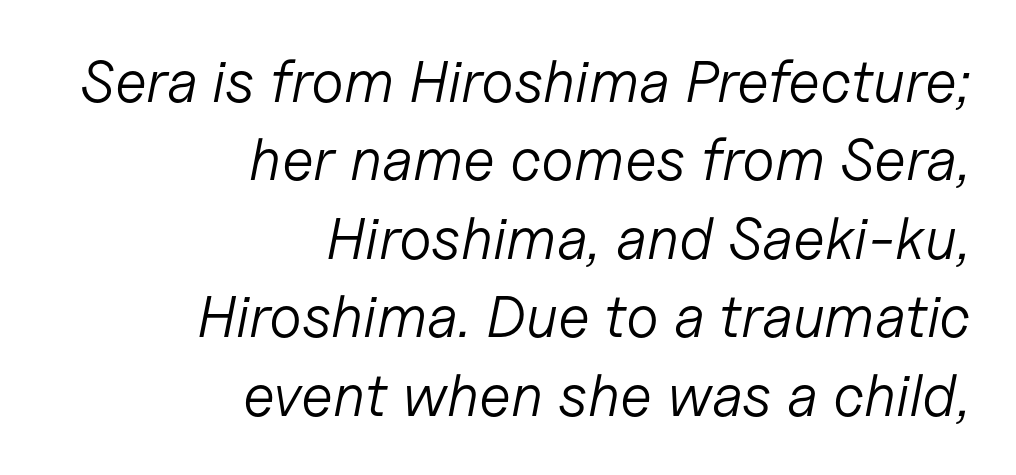
The image shows 59 px light type, italic (leaning right); set right-aligned, normal line spacing (1.33x), normal letter spacing, not underlined; low stroke contrast and a medium x-height.
